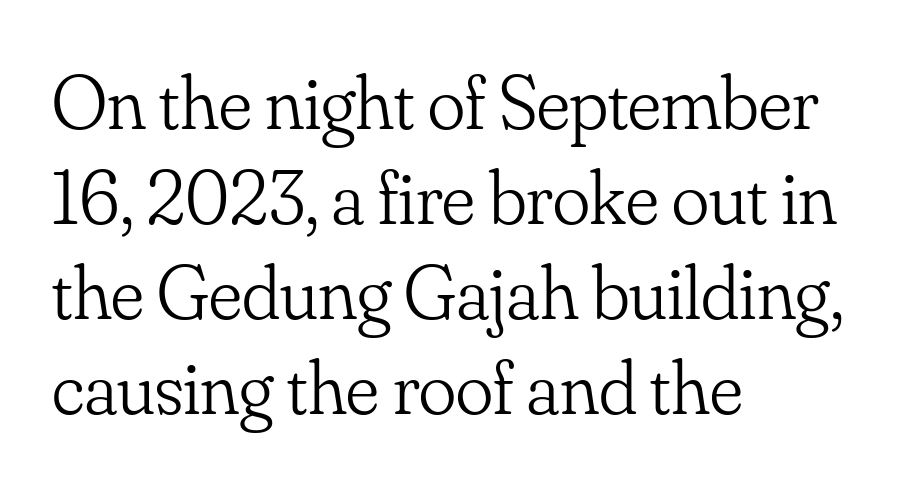
The passage shown is not underscored anywhere. This rendering leaves character spacing at its baseline value. These lines are composed in type with serifs. This rendering uses left alignment, leaving the right contour irregular.
